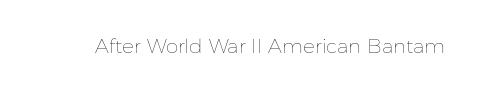
Posture: upright roman. Short note: letters normally spaced. The weight would be labelled regular, book, light, or lighter still. Lines of text with bare space underneath.
